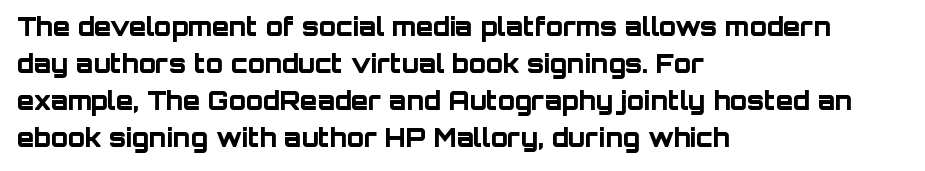
Horizontally, the lines are justified to the leading edge only. These words are printed bold, with thick strokes throughout. These lines sit exactly where default settings would place them. Every character sits straight up, as roman type does. Beneath every word, the page is bare.
